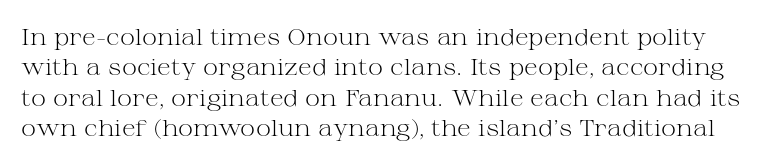
Q: Is the text bold? A: No.
Q: Is the text italic (slanted)? A: No, it is upright.
Q: Is the text underlined? A: No.
Q: Is the spacing between letters normal or unusually wide? A: Normal.
Q: Is the spacing between lines tight, normal or loose? A: Normal.
